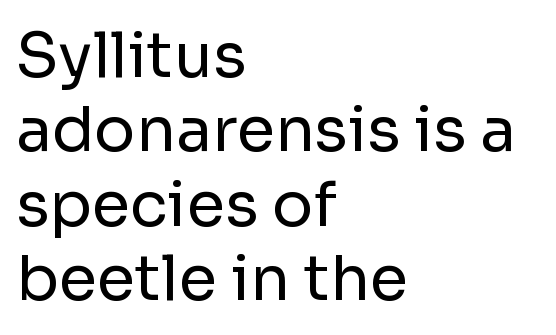
The image shows 62 px regular-weight sans-serif type, upright; set left-aligned, line spacing 1.2x, normal letter spacing, not underlined; low stroke contrast and a medium x-height.
